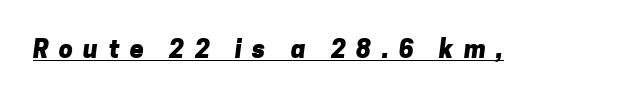
Q: Is the text bold? A: Yes.
Q: Is the text underlined? A: Yes.
Q: Is the spacing between letters normal or unusually wide? A: Unusually wide.
